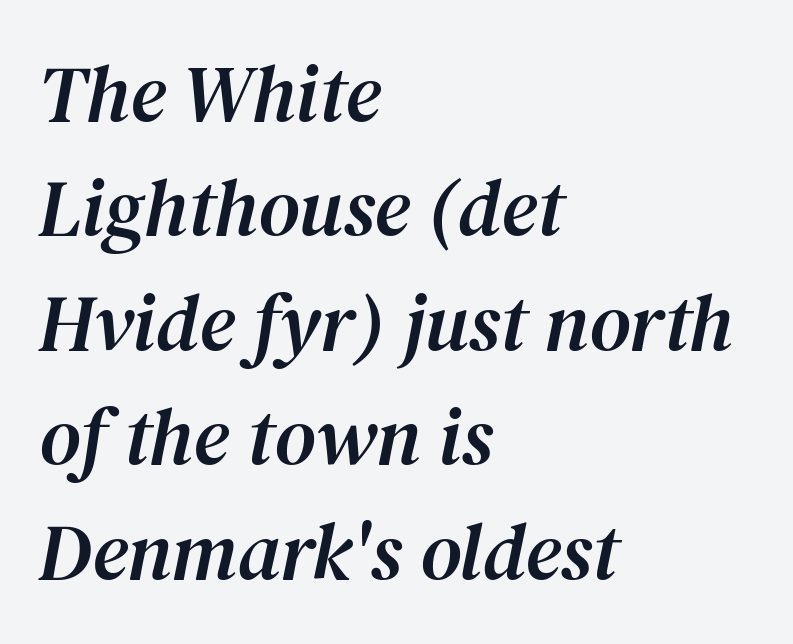
Q: Is the text italic (slanted)? A: Yes, it leans right by about 12 degrees.
Q: Is the typeface a serif or a sans-serif typeface? A: Serif.
Q: Is the text underlined? A: No.
Q: How is the paragraph aligned? A: Left-aligned.
Q: Is the spacing between letters normal or unusually wide? A: Normal.
Q: Is the spacing between lines tight, normal or loose? A: Normal.
Q: Width (condensed, normal, or wide)? A: Normal.
Q: Stroke contrast? A: Medium.
Q: x-height? A: Medium.
Q: Monospaced? A: No.
